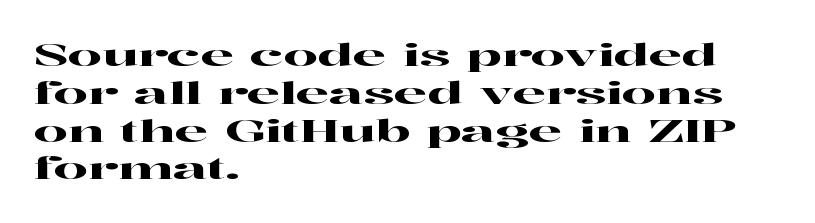
Q: Is the text italic (slanted)? A: No, it is upright.
Q: Is the typeface a serif or a sans-serif typeface? A: Serif.
Q: Is the text underlined? A: No.
Q: How is the paragraph aligned? A: Left-aligned.
Q: Is the spacing between letters normal or unusually wide? A: Normal.
Q: Is the spacing between lines tight, normal or loose? A: Normal.
Q: Width (condensed, normal, or wide)? A: Wide.
Q: Stroke contrast? A: High.
Q: x-height? A: Medium.
Q: Monospaced? A: No.
